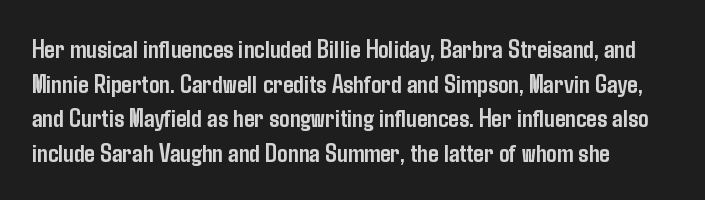
Q: Is the text bold? A: Yes.
Q: Is the text italic (slanted)? A: No, it is upright.
Q: Is the text underlined? A: No.
Q: Is the spacing between letters normal or unusually wide? A: Normal.
Q: Is the spacing between lines tight, normal or loose? A: Normal.
